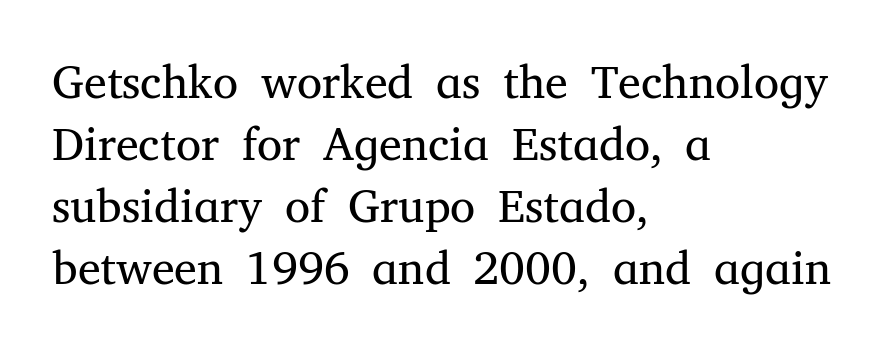
Q: Is the text bold? A: No.
Q: Is the text italic (slanted)? A: No, it is upright.
Q: Is the typeface a serif or a sans-serif typeface? A: Serif.
Q: Is the text underlined? A: No.
Q: How is the paragraph aligned? A: Left-aligned.
Q: Is the spacing between letters normal or unusually wide? A: Normal.
Q: Is the spacing between lines tight, normal or loose? A: Normal.
Q: Width (condensed, normal, or wide)? A: Normal.
Q: Stroke contrast? A: Medium.
Q: x-height? A: Medium.
Q: Monospaced? A: No.
